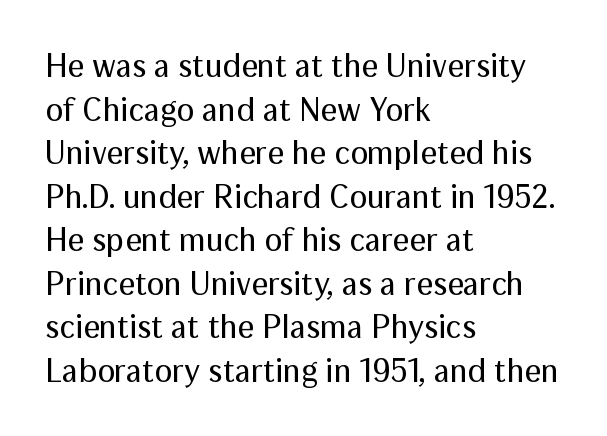
The image shows 33 px regular-weight sans-serif type, upright; set left-aligned, normal line spacing (1.32x), normal letter spacing, not underlined; medium stroke contrast and a medium x-height.
